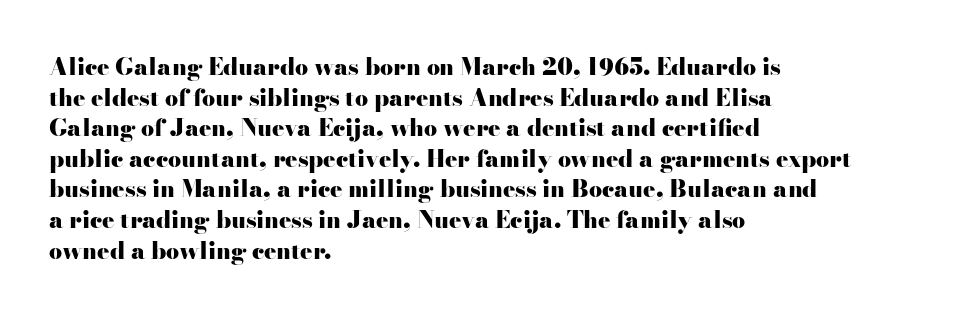
Q: Is the text bold? A: Yes.
Q: Is the text italic (slanted)? A: No, it is upright.
Q: Is the text underlined? A: No.
Q: How is the paragraph aligned? A: Left-aligned.
Q: Is the spacing between letters normal or unusually wide? A: Normal.
Q: Is the spacing between lines tight, normal or loose? A: Normal.
